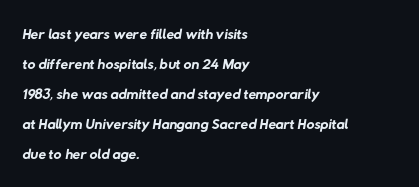
Observe the ordinary spacing: letters are neighbours, not strangers. Reading down the block, your eye returns to a fixed left position each line. Summary of weight: not heavy and not bold. Clear beneath every line of the passage. A normal amount of white space separates one row of letters from the next.
